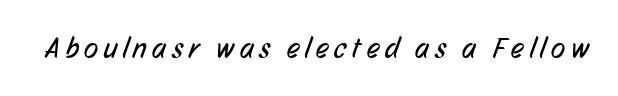
Q: Is the text bold? A: No.
Q: Is the typeface a serif or a sans-serif typeface? A: Sans-serif.
Q: Is the text underlined? A: No.
Q: Width (condensed, normal, or wide)? A: Condensed.
Q: Stroke contrast? A: Low.
Q: x-height? A: Medium.
Q: Monospaced? A: No.
